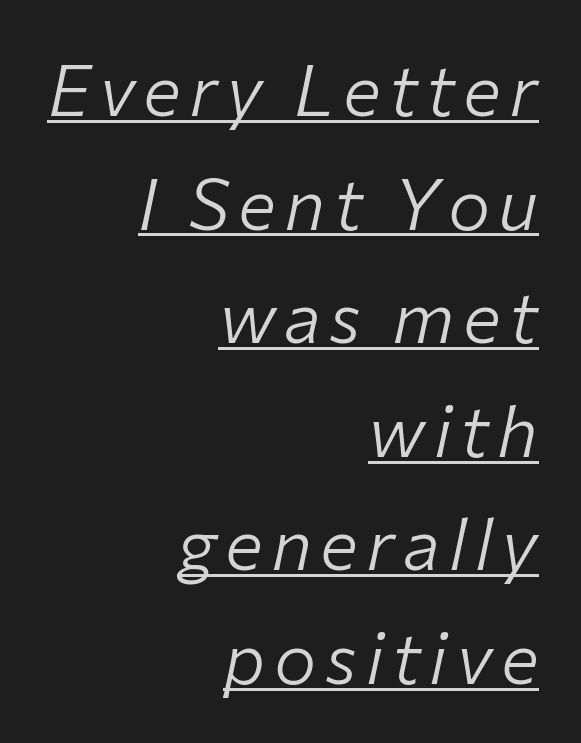
Q: Is the text bold? A: No.
Q: Is the text italic (slanted)? A: Yes, it leans right by about 12 degrees.
Q: Is the text underlined? A: Yes.
Q: How is the paragraph aligned? A: Right-aligned.
Q: Is the spacing between lines tight, normal or loose? A: Normal.
Q: Width (condensed, normal, or wide)? A: Normal.
Q: Stroke contrast? A: Low.
Q: x-height? A: Medium.
Q: Monospaced? A: No.
